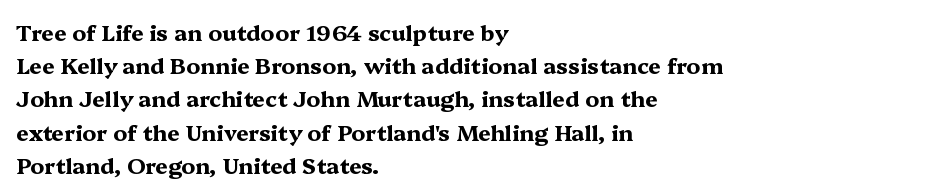
Leading matches the norm, producing a regular column. The area under the type is left untouched. Does extra space separate the letters? No, they use regular spacing. These lines were composed using upright roman letters.
